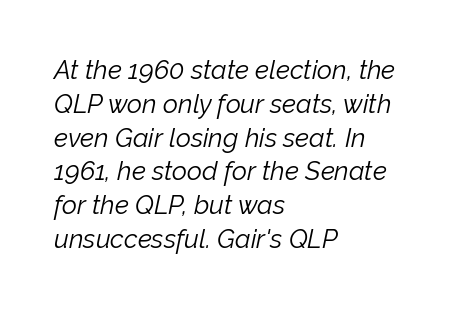
Which margin do the lines hug? The left one — the right edge is uneven. The typesetting does not lean heavy: it is not bold. Unmarked baselines from the first word to the last. The gaps between neighbouring characters are ordinary and unremarkable. Regarding leading, the lines here are spaced in the standard way.
